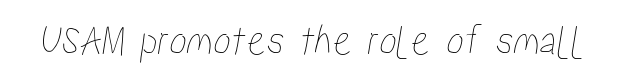
The image shows 44 px condensed type; set normal letter spacing, not underlined; low stroke contrast and a medium x-height.
